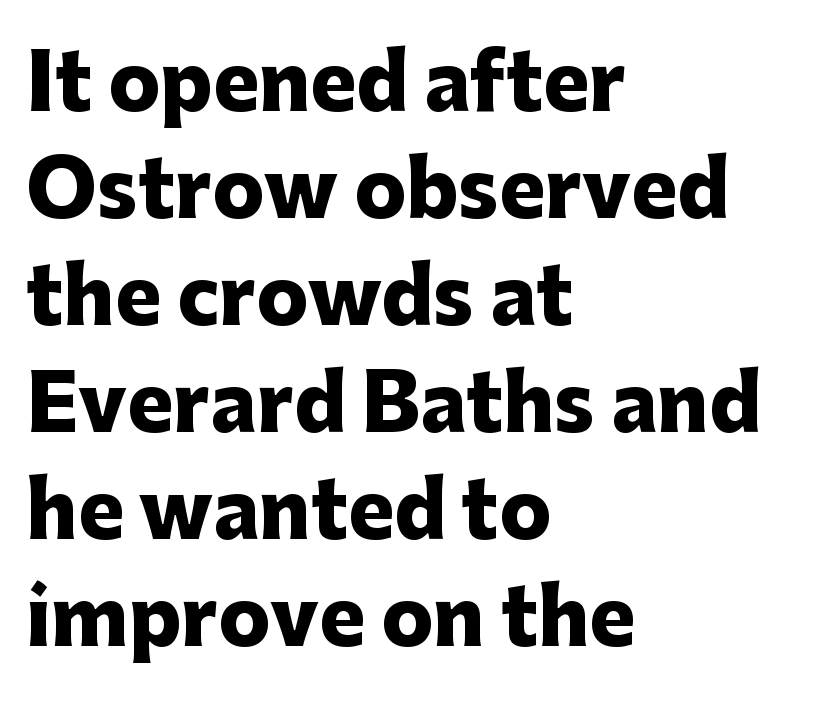
You'd pick this weight for a headline — it's a proper bold. Characters remain perfectly vertical along every line. Leftover space on each line is placed entirely after the last word. Letter spacing: default. The type family on display is of the sans-serif kind. Successive baselines arrive at the customary interval.
